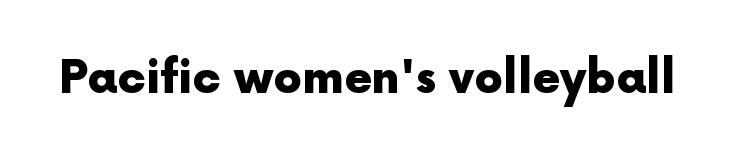
Q: Is the text bold? A: Yes.
Q: Is the text italic (slanted)? A: No, it is upright.
Q: Is the typeface a serif or a sans-serif typeface? A: Sans-serif.
Q: Is the text underlined? A: No.
Q: Is the spacing between letters normal or unusually wide? A: Normal.
Q: Width (condensed, normal, or wide)? A: Normal.
Q: x-height? A: Medium.
Q: Monospaced? A: No.
